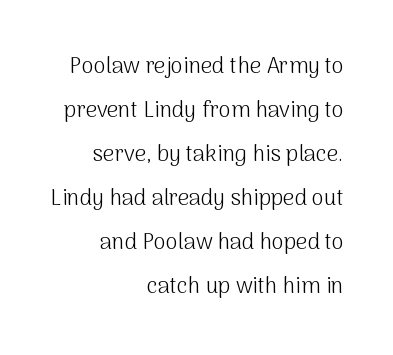
Reading down the block, your eye finds every line finishing at a fixed right position. Interline gaps are noticeably wide in this sample. Compared with typical body copy, the letter spacing here is the same. Posture: vertical.
